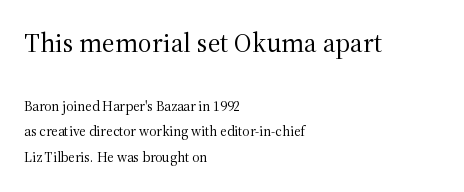
The image shows 27 px text type, upright; set left-aligned, line spacing 1.85x, normal letter spacing, not underlined; the first (top) block is 1.93x larger.
